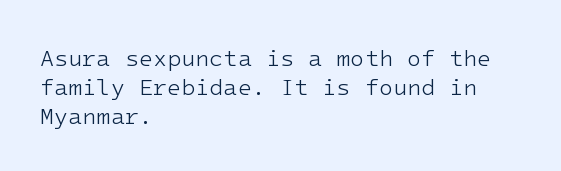
The image shows 23 px text type, upright; set left-aligned, normal line spacing (1.26x), normal letter spacing, not underlined.
